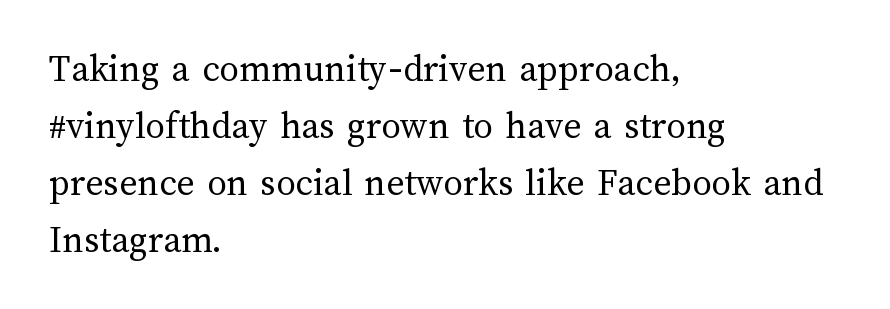
Q: Is the text bold? A: No.
Q: Is the text italic (slanted)? A: No, it is upright.
Q: Is the text underlined? A: No.
Q: How is the paragraph aligned? A: Left-aligned.
Q: Is the spacing between letters normal or unusually wide? A: Normal.
Q: Is the spacing between lines tight, normal or loose? A: Normal.
Q: Width (condensed, normal, or wide)? A: Normal.
Q: Stroke contrast? A: Medium.
Q: x-height? A: Medium.
Q: Monospaced? A: No.
